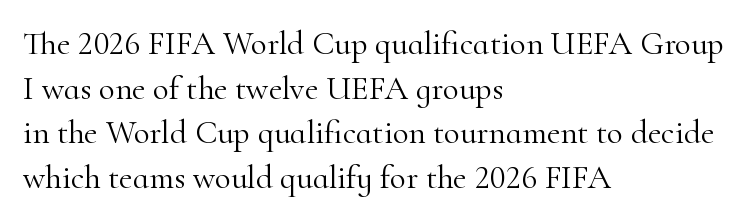
Q: Is the text bold? A: No.
Q: Is the text italic (slanted)? A: No, it is upright.
Q: Is the typeface a serif or a sans-serif typeface? A: Serif.
Q: Is the text underlined? A: No.
Q: How is the paragraph aligned? A: Left-aligned.
Q: Is the spacing between letters normal or unusually wide? A: Normal.
Q: Is the spacing between lines tight, normal or loose? A: Normal.
Q: Width (condensed, normal, or wide)? A: Normal.
Q: Stroke contrast? A: High.
Q: x-height? A: Small.
Q: Monospaced? A: No.
